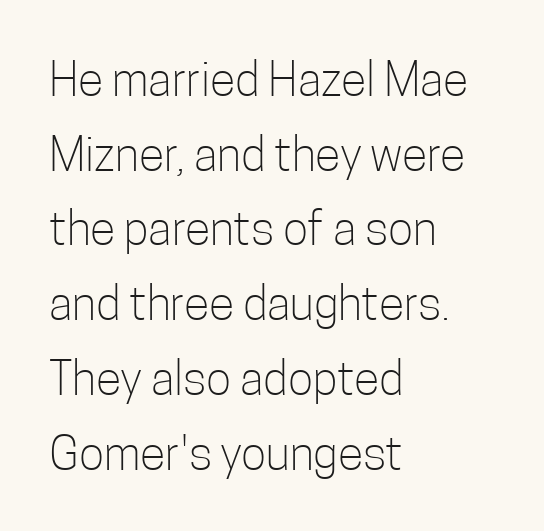
Q: Is the text bold? A: No.
Q: Is the text italic (slanted)? A: No, it is upright.
Q: Is the typeface a serif or a sans-serif typeface? A: Sans-serif.
Q: Is the text underlined? A: No.
Q: How is the paragraph aligned? A: Left-aligned.
Q: Is the spacing between letters normal or unusually wide? A: Normal.
Q: Is the spacing between lines tight, normal or loose? A: Normal.
Q: Width (condensed, normal, or wide)? A: Condensed.
Q: Stroke contrast? A: Low.
Q: x-height? A: Medium.
Q: Monospaced? A: No.
